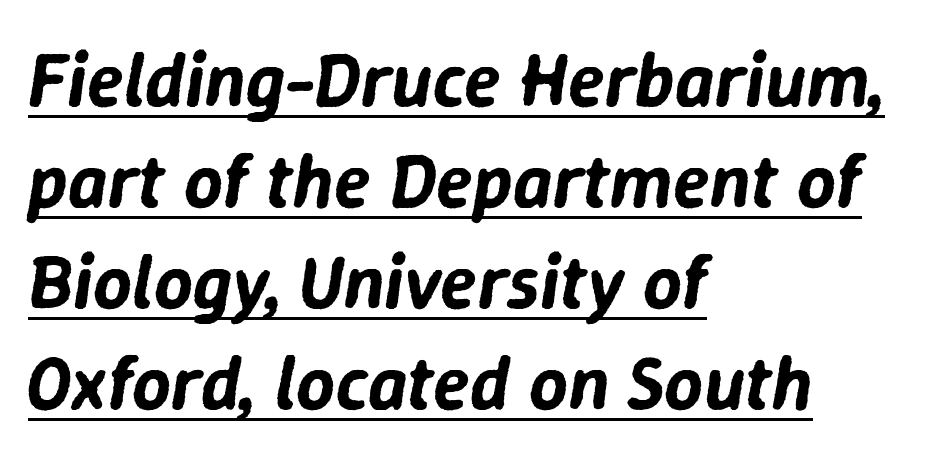
{"italic": "yes", "lean": "right", "slant_degrees": 9, "width": "normal", "stroke_contrast": "low", "x_height": "medium", "monospaced": "no", "underline": "yes", "align": "left", "line_spacing": "normal", "line_spacing_ratio": 1.33, "letter_spacing": "normal", "letter_spacing_em": 0.0, "glyph_px": 76}
